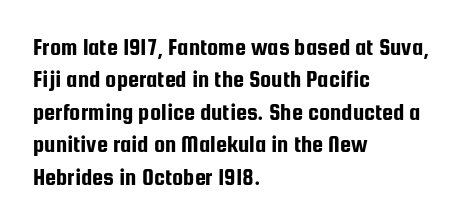
{"italic": "no", "underline": "no", "align": "left", "line_spacing": "normal", "line_spacing_ratio": 1.3, "letter_spacing": "normal", "letter_spacing_em": 0.0, "glyph_px": 25}
